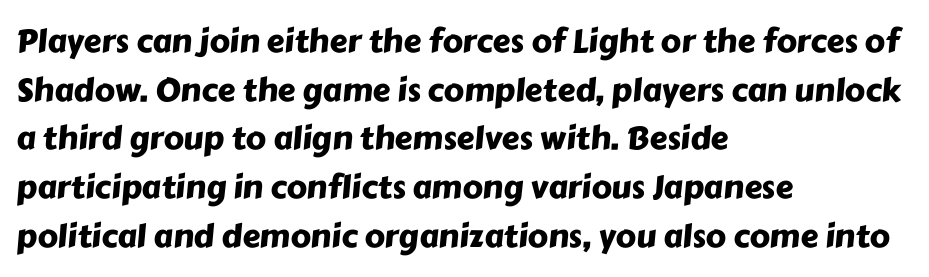
The image shows 32 px sans-serif type; set left-aligned, normal line spacing (1.52x), normal letter spacing, not underlined; low stroke contrast and a medium x-height.
